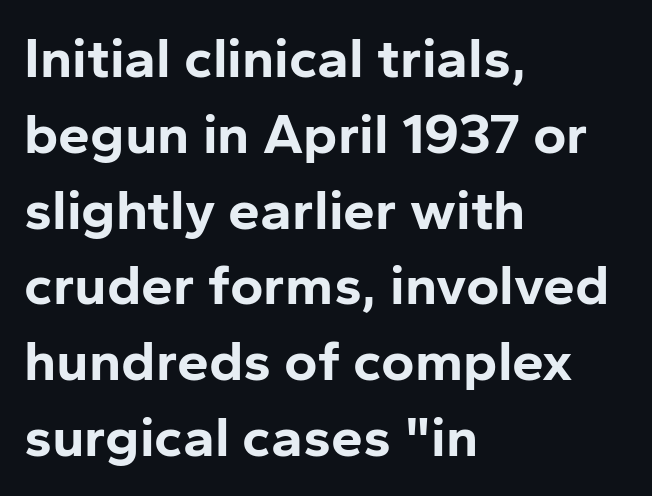
The image shows 57 px bold sans-serif type, upright; set left-aligned, normal line spacing (1.33x), normal letter spacing, not underlined; low stroke contrast and a medium x-height.
